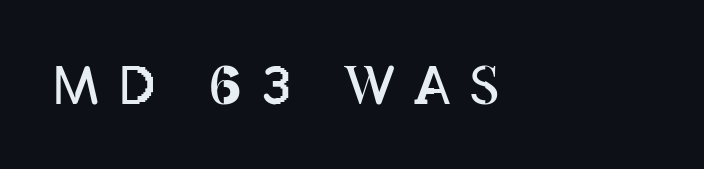
{"italic": "no", "bold": "no", "weight": "regular", "width": "condensed", "stroke_contrast": "low", "x_height": "large", "monospaced": "no", "underline": "no", "align": "left", "letter_spacing": "wide", "letter_spacing_em": 0.37, "glyph_px": 53}
